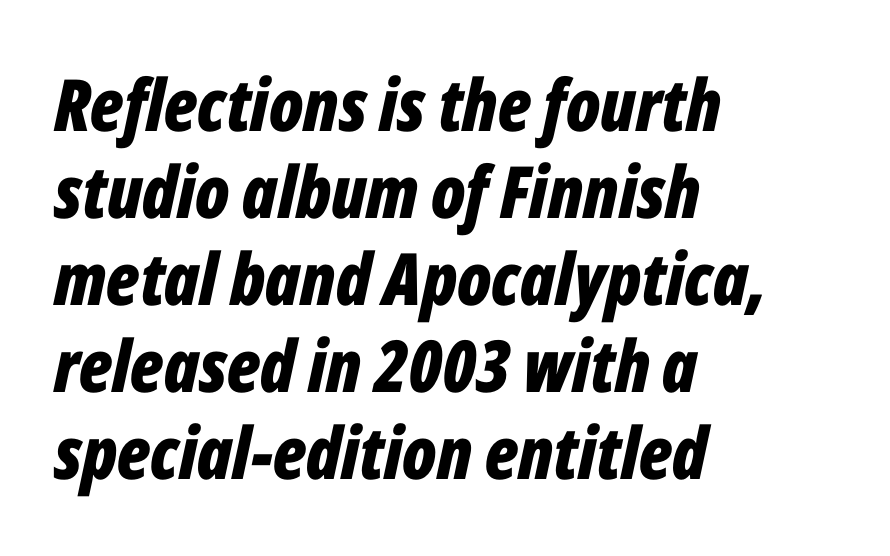
The baseline area is clear. Honestly, the letter spacing is just normal — you wouldn't notice it. As a designer I'd log this as weight 700, bold. The paragraph has a hard left edge and a soft right edge. A typesetter would call this proportional, since set widths differ per character. The whole block is typeset with a tilt.
